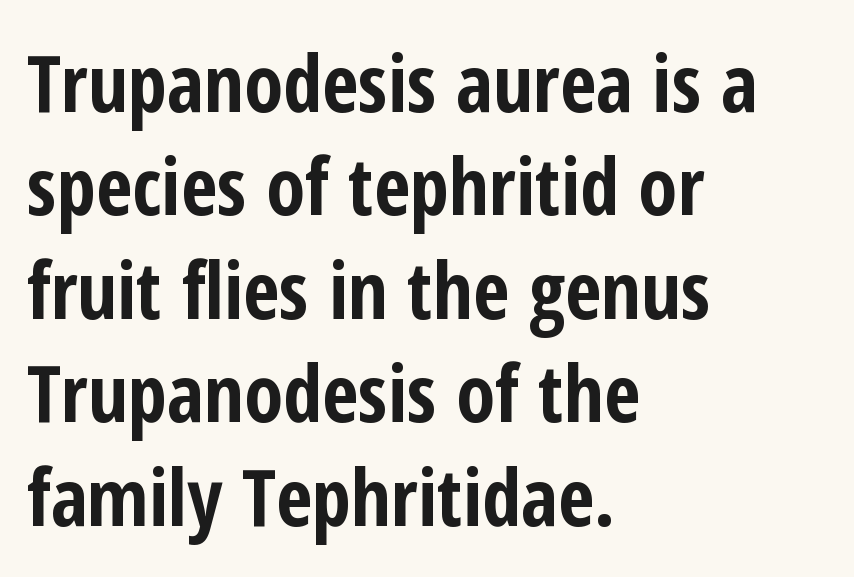
What's the leading like? Ordinary, nothing unusual. Unlike italic type, these characters show no tilt at all. Tracking value appears to be zero — textbook default spacing. Notice how the passage keeps a crisp vertical edge on the left only. The glyphs are unaccompanied by any horizontal stroke below them.
